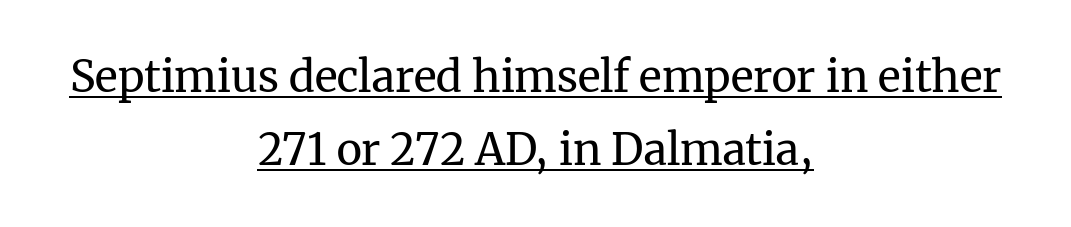
The face used here is proportionally spaced, like ordinary book or web type. The rendering positions every line midway between the sides. Is there much room between lines? A standard amount, neither cramped nor airy. The font family rendered here belongs to the serif group. Caption: lettering with a line underneath. Weight: regular or lighter.
